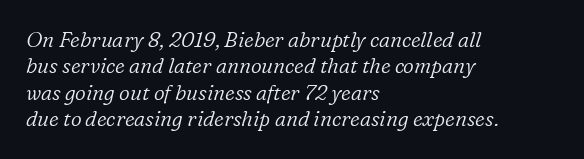
Q: Is the text bold? A: No.
Q: Is the text italic (slanted)? A: Yes, it leans right by about 16 degrees.
Q: Is the text underlined? A: No.
Q: How is the paragraph aligned? A: Left-aligned.
Q: Is the spacing between letters normal or unusually wide? A: Normal.
Q: Is the spacing between lines tight, normal or loose? A: Normal.
